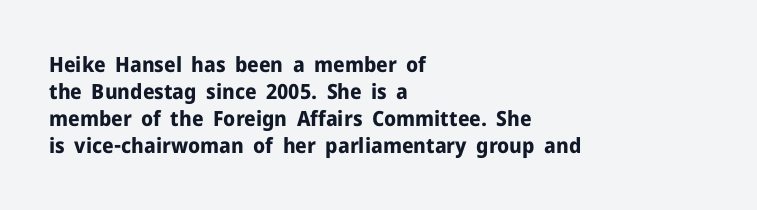
The image shows 21 px bold type, upright; set left-aligned, normal line spacing (1.29x), normal letter spacing, not underlined.
